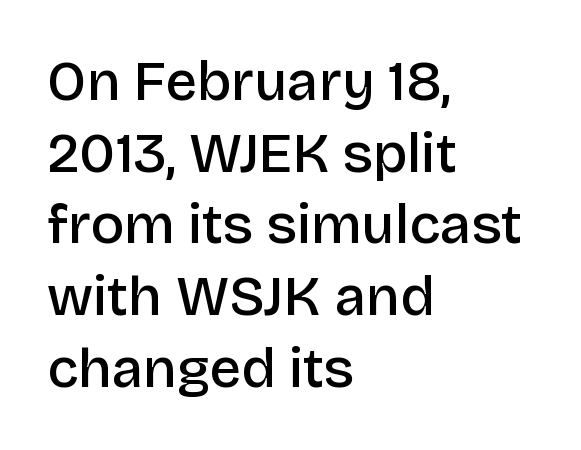
The image shows 56 px semibold sans-serif type, upright; set left-aligned, normal line spacing (1.28x), normal letter spacing, not underlined; low stroke contrast and a large x-height.
